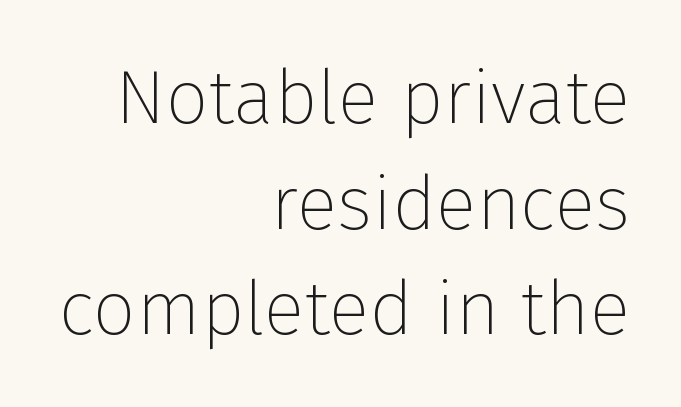
The image shows 76 px thin sans-serif type, upright; set right-aligned, normal line spacing (1.39x), normal letter spacing, not underlined; low stroke contrast and a medium x-height.
